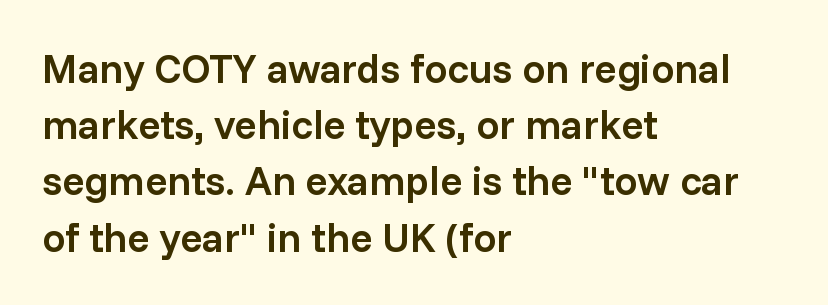
Font category for this specimen: sans-serif. The specimen reads as upright at a glance. Bold? Not quite — semibold, heavier than regular but stopping short. The zone under the glyphs is completely vacant. The rendering anchors every line to the left-hand side. The vertical gap from one line to the next is medium.
